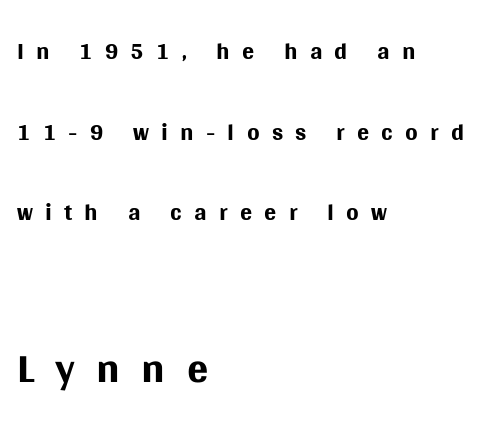
Q: Is the text bold? A: No.
Q: Is the text italic (slanted)? A: No, it is upright.
Q: Is the typeface a serif or a sans-serif typeface? A: Sans-serif.
Q: Is the text underlined? A: No.
Q: How is the paragraph aligned? A: Left-aligned.
Q: Is the spacing between letters normal or unusually wide? A: Unusually wide.
Q: Is the spacing between lines tight, normal or loose? A: Loose.
Q: Which block of text is set in a larger size, the first (top) or the second (bottom)? A: The second (bottom) one.
Q: Width (condensed, normal, or wide)? A: Normal.
Q: Stroke contrast? A: Medium.
Q: x-height? A: Large.
Q: Monospaced? A: No.
